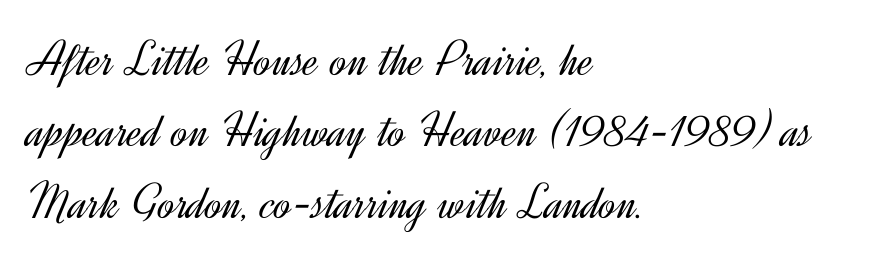
The image shows 51 px light sans-serif type; set left-aligned, normal line spacing (1.4x), normal letter spacing, not underlined; a small x-height.
